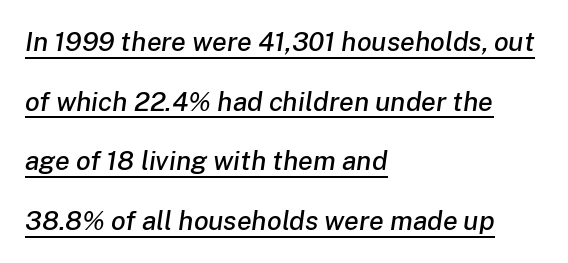
Q: Is the text italic (slanted)? A: Yes, it leans right by about 8 degrees.
Q: Is the text underlined? A: Yes.
Q: How is the paragraph aligned? A: Left-aligned.
Q: Is the spacing between letters normal or unusually wide? A: Normal.
Q: Is the spacing between lines tight, normal or loose? A: Loose.
